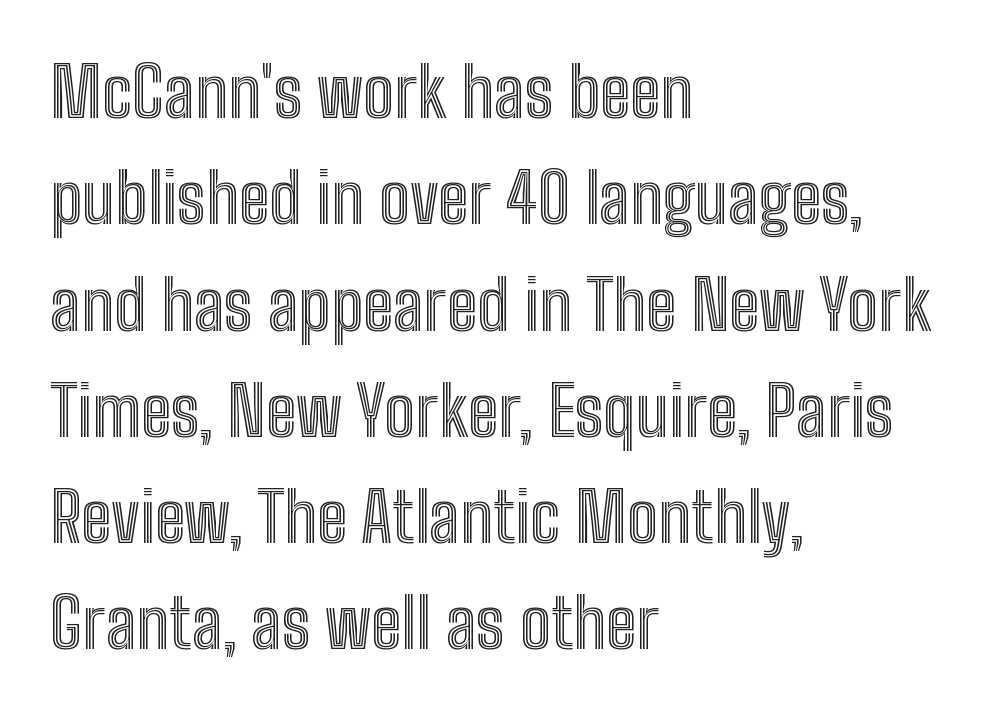
The image shows 69 px condensed type, upright; set left-aligned, normal line spacing (1.54x), normal letter spacing, not underlined; a medium x-height.
